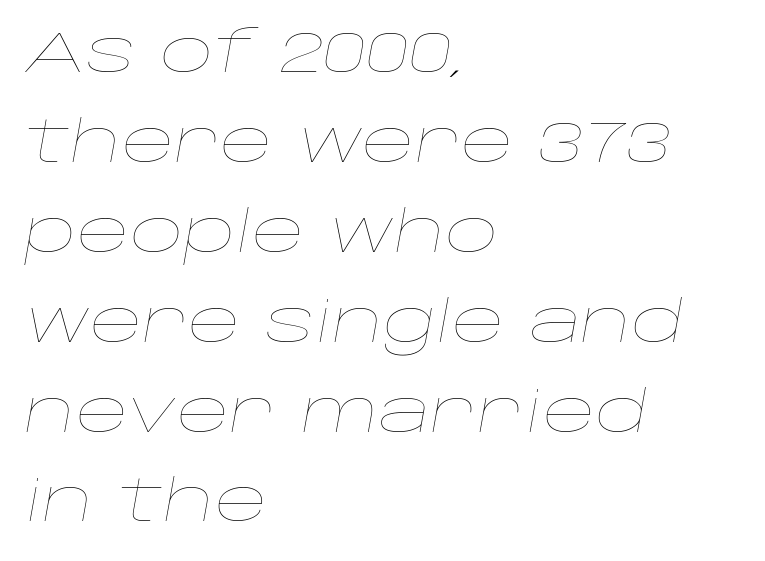
The area under the type is left untouched. The letters are slanted; this is an italic face. Leading: standard. Every row of glyphs begins at an identical x-position on the left. The font sits on the lighter half of the weight spectrum, regular included. Short note: letters normally spaced.
